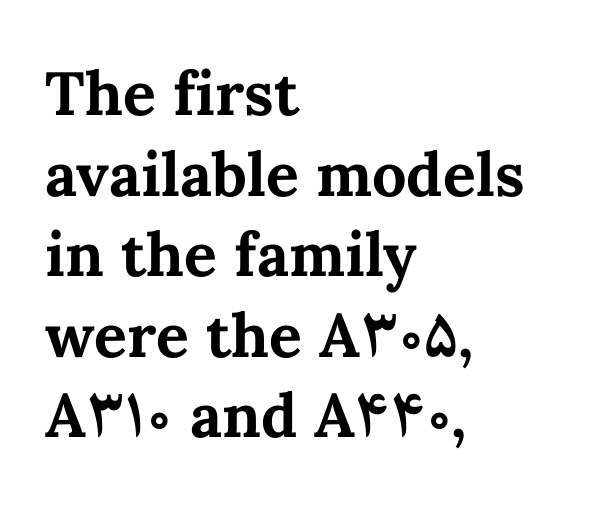
Typeset ragged right — the left edge is the straight one. Weight check: bold — yes, fully. Varying glyph widths throughout — classic text-font behaviour. You can tell it's not italic because the verticals are truly vertical.
